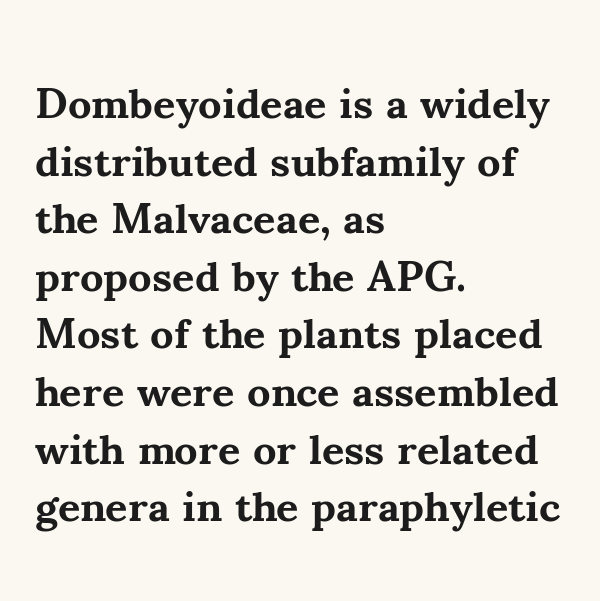
{"serif": "yes", "italic": "no", "bold": "yes", "weight": "bold", "width": "normal", "stroke_contrast": "medium", "x_height": "small", "monospaced": "no", "underline": "no", "align": "left", "line_spacing": "normal", "line_spacing_ratio": 1.34, "letter_spacing": "normal", "letter_spacing_em": 0.0, "glyph_px": 43}
